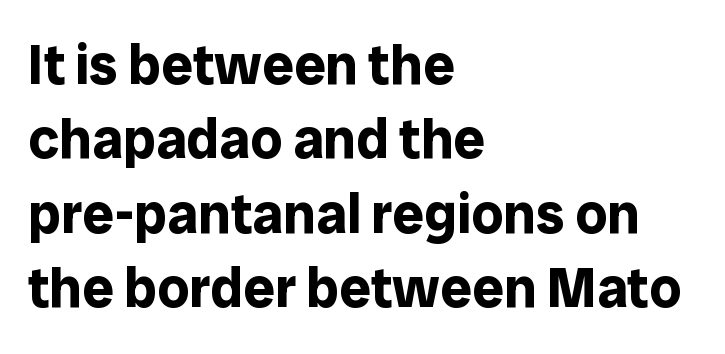
Q: Is the text bold? A: Yes.
Q: Is the text italic (slanted)? A: No, it is upright.
Q: Is the typeface a serif or a sans-serif typeface? A: Sans-serif.
Q: Is the text underlined? A: No.
Q: How is the paragraph aligned? A: Left-aligned.
Q: Is the spacing between letters normal or unusually wide? A: Normal.
Q: Is the spacing between lines tight, normal or loose? A: Normal.
Q: Width (condensed, normal, or wide)? A: Normal.
Q: Stroke contrast? A: Low.
Q: x-height? A: Medium.
Q: Monospaced? A: No.
